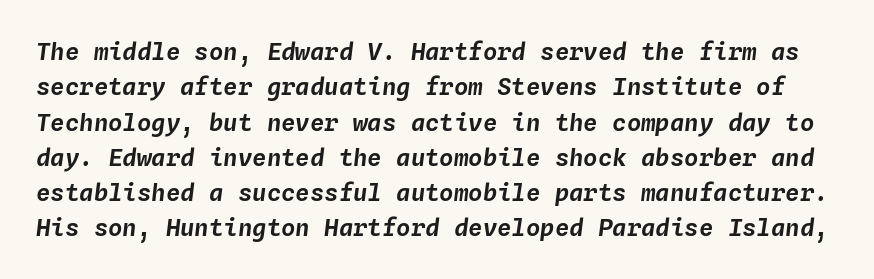
The image shows 24 px text type, italic (leaning right); set normal line spacing (1.47x), normal letter spacing, not underlined.
